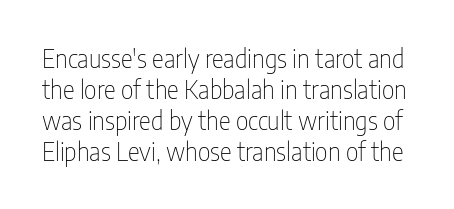
Q: Is the text bold? A: No.
Q: Is the text italic (slanted)? A: No, it is upright.
Q: Is the text underlined? A: No.
Q: Is the spacing between letters normal or unusually wide? A: Normal.
